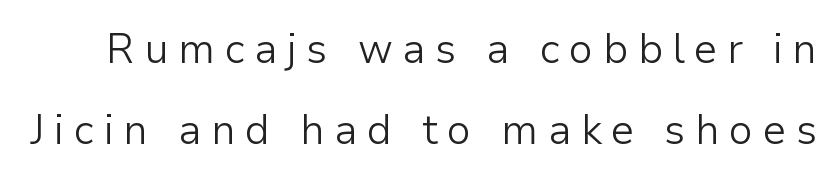
The image shows 41 px light sans-serif type, upright; set loose line spacing (1.97x), unusually wide letter spacing (+0.23 em), not underlined; low stroke contrast and a medium x-height.
